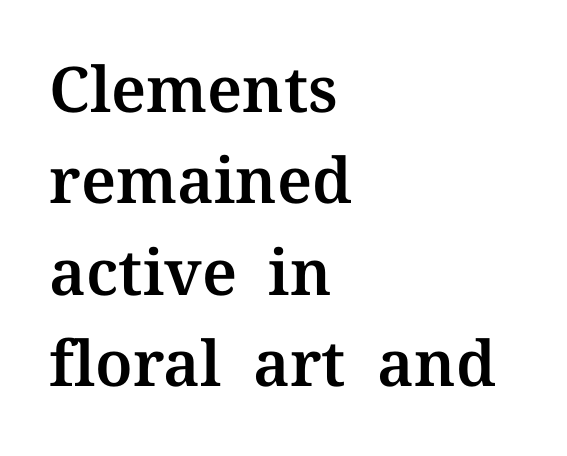
The image shows 63 px serif type, upright; set left-aligned, normal line spacing (1.45x), normal letter spacing, not underlined; medium stroke contrast and a medium x-height.
